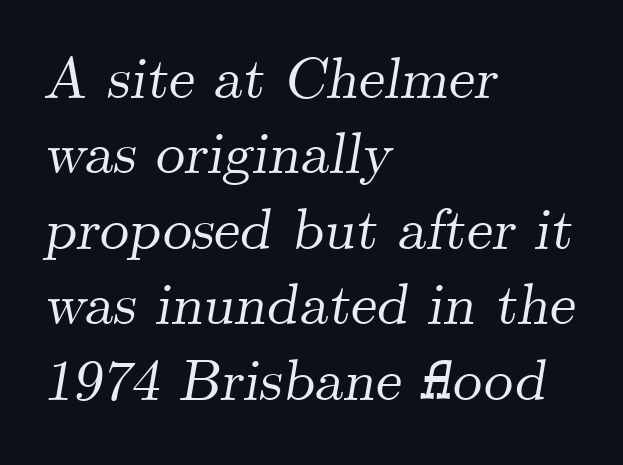
{"serif": "yes", "italic": "yes", "lean": "right", "slant_degrees": 9, "width": "normal", "stroke_contrast": "medium", "x_height": "small", "monospaced": "no", "underline": "no", "align": "left", "line_spacing": "normal", "line_spacing_ratio": 1.3, "letter_spacing": "normal", "letter_spacing_em": 0.0, "glyph_px": 58}
